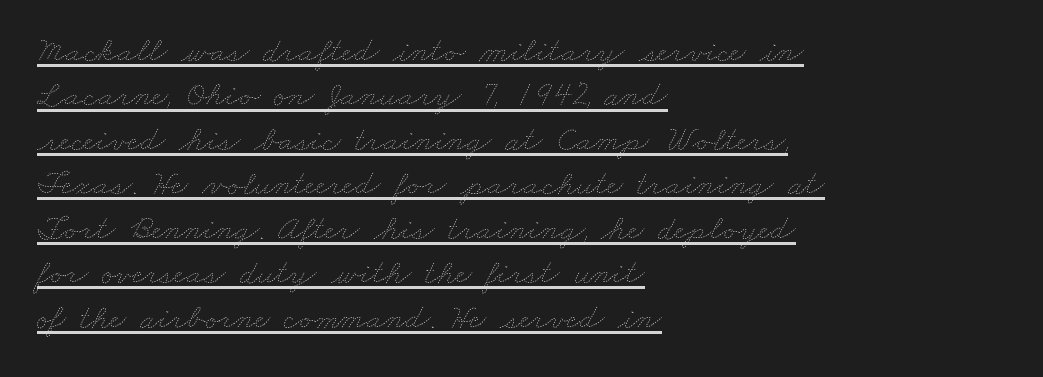
The image shows 35 px thin, wide type; set left-aligned, normal line spacing (1.27x), normal letter spacing, underlined; low stroke contrast and a small x-height.
